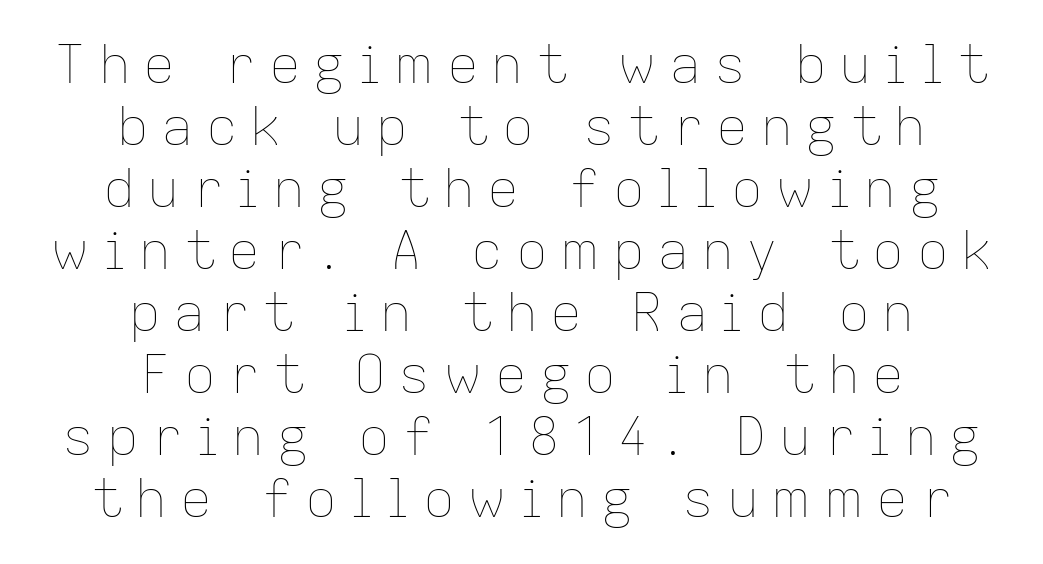
The image shows 53 px thin type, upright; set centered, line spacing 1.17x, unusually wide letter spacing (+0.24 em), not underlined; low stroke contrast and a medium x-height.
